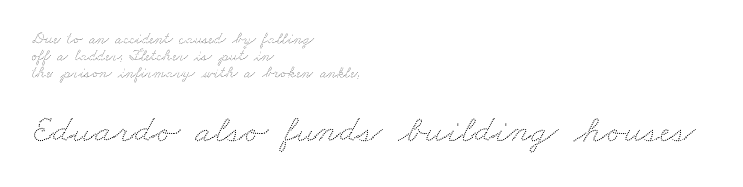
Rows of type sit shoulder to shoulder in the vertical direction. Has an underline been added? It has not. Compared with a centered layout, this one pins lines to the left instead. Words appear dense and cohesive because spacing is normal. A typesetter would call this proportional, since set widths differ per character. Of the two passages, the one underneath uses the larger point size.
